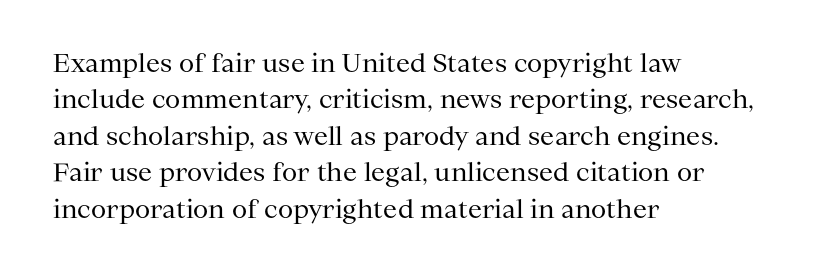
In terms of posture, this sample is upright. The passage shown has conventional tracking throughout. The zone under the glyphs is completely vacant. The lines are quadded left. These glyphs show unthickened strokes, regular width or finer. Rows of type keep a routine distance in the vertical direction.
